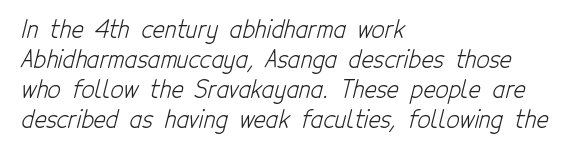
The gaps between neighbouring characters are ordinary and unremarkable. Left-aligned paragraph, ragged on the right. Weight: in the light-to-regular range. Honestly, there is no underline to notice here at all. These lines sit exactly where default settings would place them.
